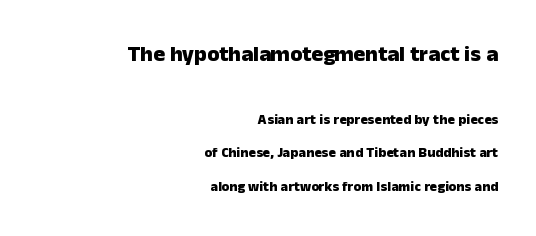
The image shows 22 px bold type, upright; set right-aligned, loose line spacing (2.41x), normal letter spacing, not underlined; the first (top) block is 1.57x larger.
